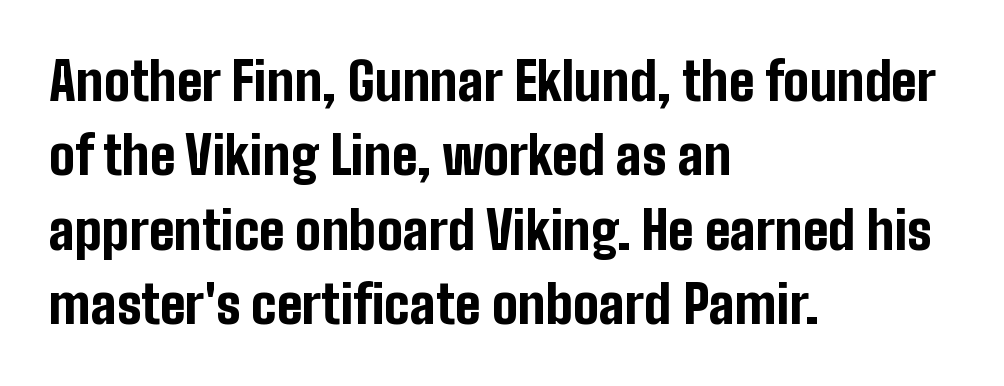
{"serif": "no", "italic": "no", "bold": "yes", "weight": "bold", "width": "condensed", "stroke_contrast": "low", "x_height": "medium", "monospaced": "no", "underline": "no", "align": "left", "line_spacing": "normal", "line_spacing_ratio": 1.43, "letter_spacing": "normal", "letter_spacing_em": 0.0, "glyph_px": 52}
